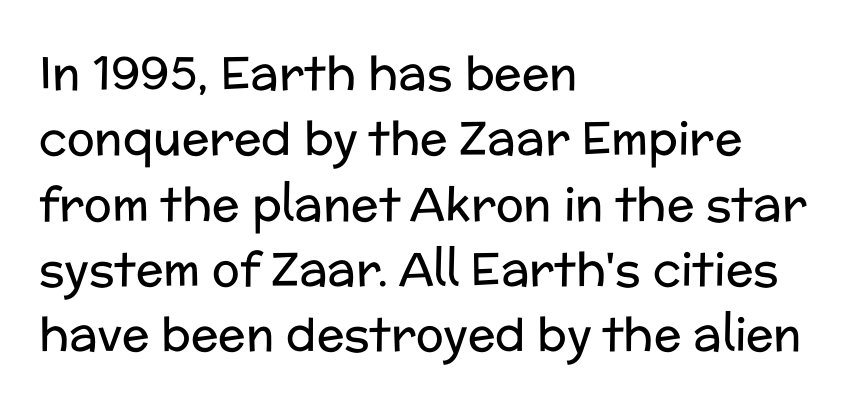
{"serif": "no", "italic": "no", "bold": "no", "weight": "regular", "width": "normal", "stroke_contrast": "low", "x_height": "medium", "monospaced": "no", "underline": "no", "align": "left", "line_spacing": "normal", "line_spacing_ratio": 1.42, "letter_spacing": "normal", "letter_spacing_em": 0.0, "glyph_px": 46}
